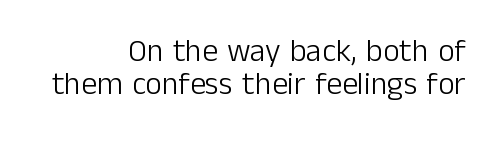
{"serif": "no", "italic": "no", "bold": "no", "weight": "light", "width": "normal", "stroke_contrast": "low", "x_height": "medium", "monospaced": "no", "underline": "no", "align": "right", "line_spacing": "tight", "line_spacing_ratio": 1.04, "letter_spacing": "normal", "letter_spacing_em": 0.0, "glyph_px": 32}
